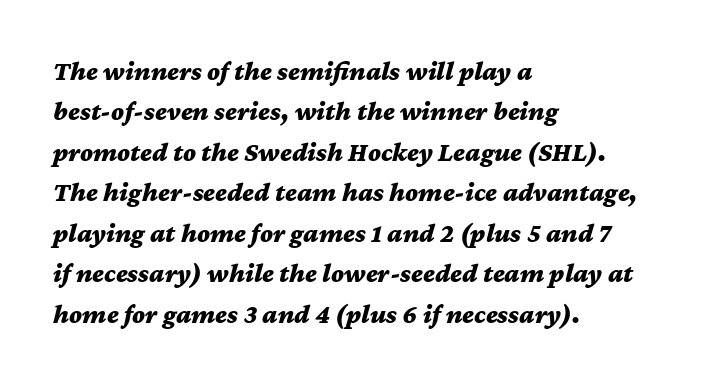
Q: Is the text bold? A: Yes.
Q: Is the text italic (slanted)? A: Yes, it leans right by about 12 degrees.
Q: Is the text underlined? A: No.
Q: How is the paragraph aligned? A: Left-aligned.
Q: Is the spacing between letters normal or unusually wide? A: Normal.
Q: Is the spacing between lines tight, normal or loose? A: Normal.
